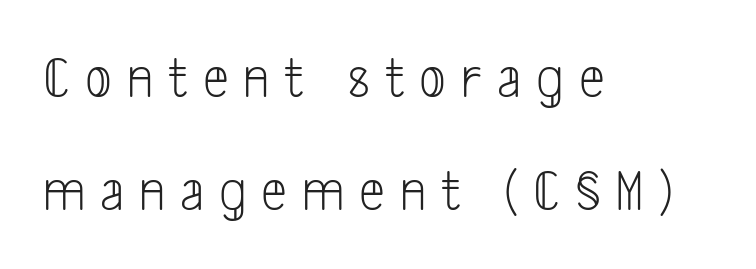
The image shows 58 px light, condensed sans-serif type; set left-aligned, loose line spacing (1.94x), unusually wide letter spacing (+0.26 em), not underlined; low stroke contrast and a medium x-height.
